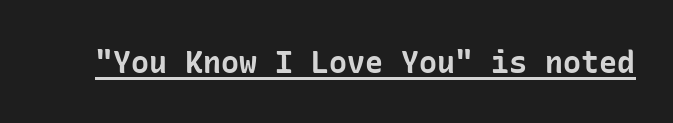
{"serif": "no", "italic": "no", "bold": "yes", "weight": "bold", "width": "normal", "stroke_contrast": "low", "x_height": "medium", "underline": "yes", "letter_spacing": "normal", "letter_spacing_em": 0.0, "glyph_px": 30}
